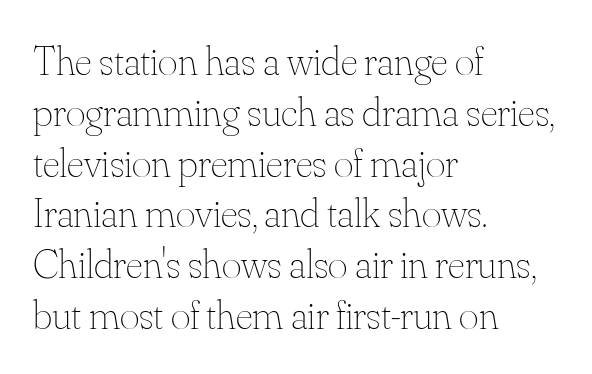
The compositor pushed each line to the left boundary. The foot of each line stays bare and open. Weight: regular or lighter. You could call the tracking neutral — neither tight nor loose. Is this a fixed-width face? No — the glyphs have proportional, varying widths. The typography opts for an upright posture over an oblique one.
